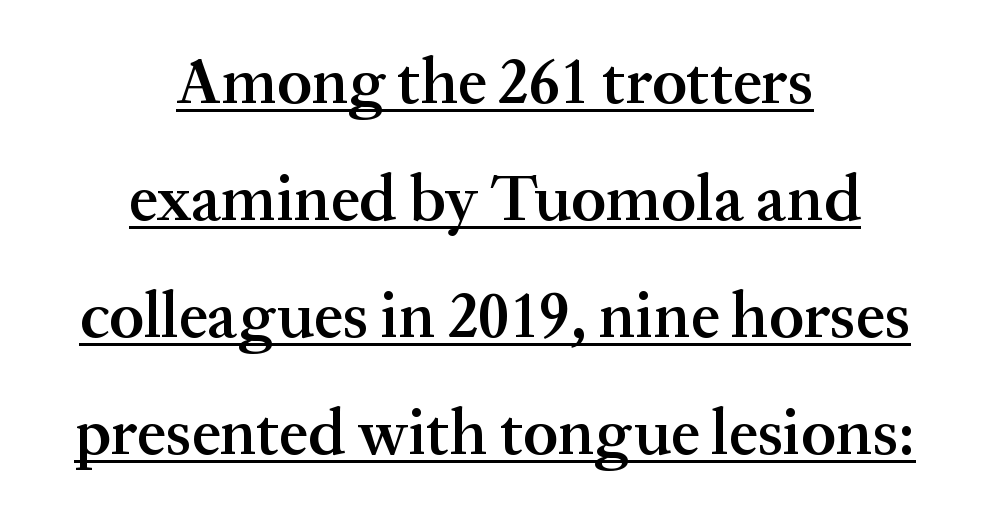
Q: Is the text bold? A: Semi-bold.
Q: Is the text italic (slanted)? A: No, it is upright.
Q: Is the typeface a serif or a sans-serif typeface? A: Serif.
Q: Is the text underlined? A: Yes.
Q: How is the paragraph aligned? A: Centered.
Q: Is the spacing between letters normal or unusually wide? A: Normal.
Q: Width (condensed, normal, or wide)? A: Normal.
Q: Stroke contrast? A: Medium.
Q: x-height? A: Medium.
Q: Monospaced? A: No.
